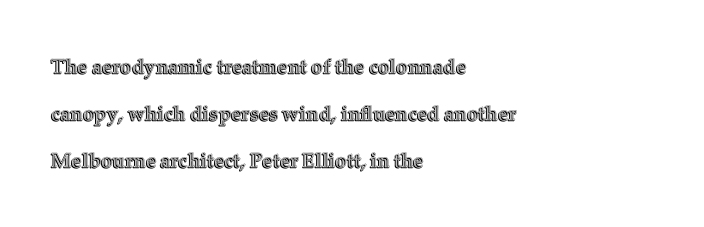
{"italic": "no", "underline": "no", "align": "left", "line_spacing": "loose", "line_spacing_ratio": 2.35, "letter_spacing": "normal", "letter_spacing_em": 0.0, "glyph_px": 20}
